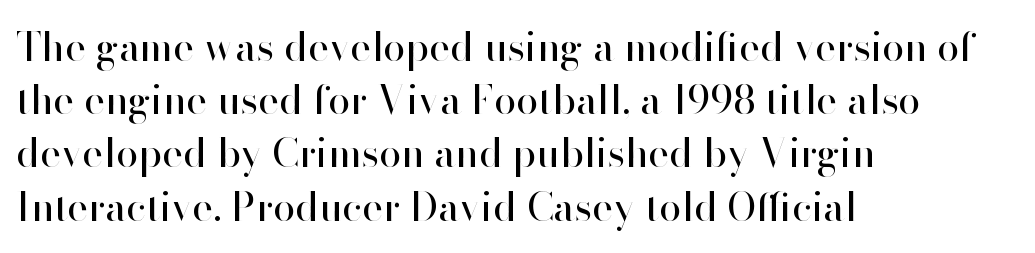
{"serif": "no", "italic": "no", "bold": "no", "weight": "regular", "width": "normal", "stroke_contrast": "high", "x_height": "small", "monospaced": "no", "underline": "no", "align": "left", "line_spacing": "normal", "line_spacing_ratio": 1.33, "letter_spacing": "normal", "letter_spacing_em": 0.0, "glyph_px": 40}
